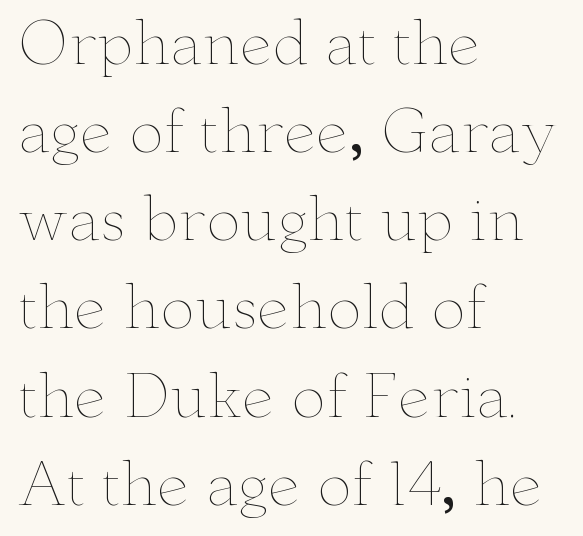
These lines are set flush left with a ragged right edge. Each new line begins a customary step beneath the previous one. Tall strokes in this sample are plumb rather than angled. Stroke thickness stays within the range of a standard reading face or lighter. Just letters on the line, the space beneath them empty.
